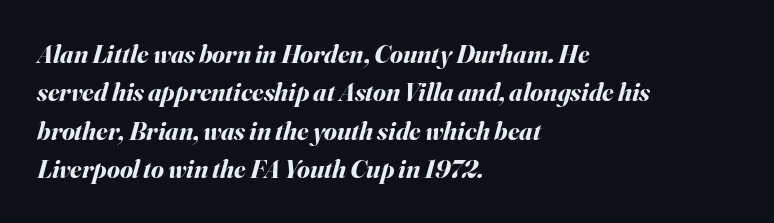
{"italic": "yes", "lean": "right", "slant_degrees": 16, "bold": "yes", "underline": "no", "align": "left", "line_spacing": "normal", "line_spacing_ratio": 1.48, "letter_spacing": "normal", "letter_spacing_em": 0.0, "glyph_px": 26}
